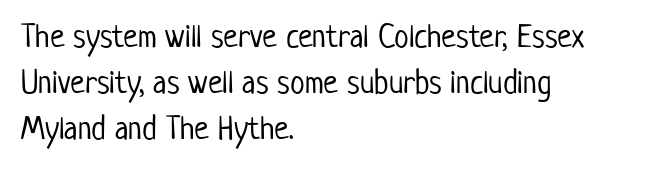
{"serif": "no", "italic": "no", "bold": "no", "weight": "light", "width": "condensed", "stroke_contrast": "low", "x_height": "medium", "monospaced": "no", "underline": "no", "align": "left", "line_spacing": "normal", "line_spacing_ratio": 1.4, "letter_spacing": "normal", "letter_spacing_em": 0.0, "glyph_px": 33}
